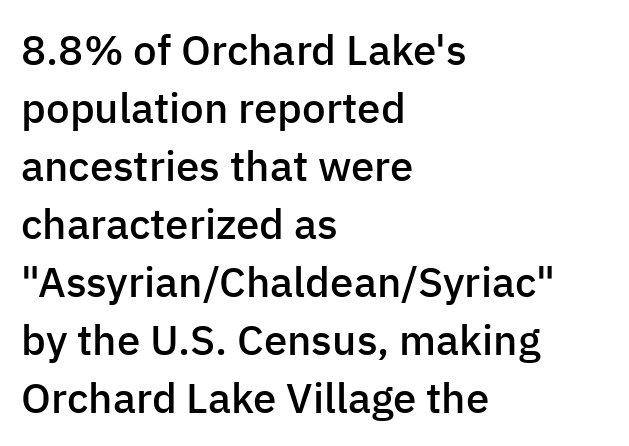
The image shows 42 px semibold sans-serif type, upright; set left-aligned, normal line spacing (1.38x), normal letter spacing, not underlined; low stroke contrast and a medium x-height.
